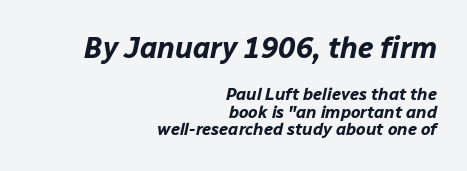
{"italic": "yes", "lean": "right", "slant_degrees": 12, "bold": "yes", "weight": "bold", "width": "normal", "stroke_contrast": "low", "x_height": "medium", "monospaced": "no", "underline": "no", "align": "right", "line_spacing": "tight", "line_spacing_ratio": 1.03, "letter_spacing": "normal", "letter_spacing_em": 0.0, "larger_block": "first", "size_ratio": 1.71, "glyph_px": 29}
